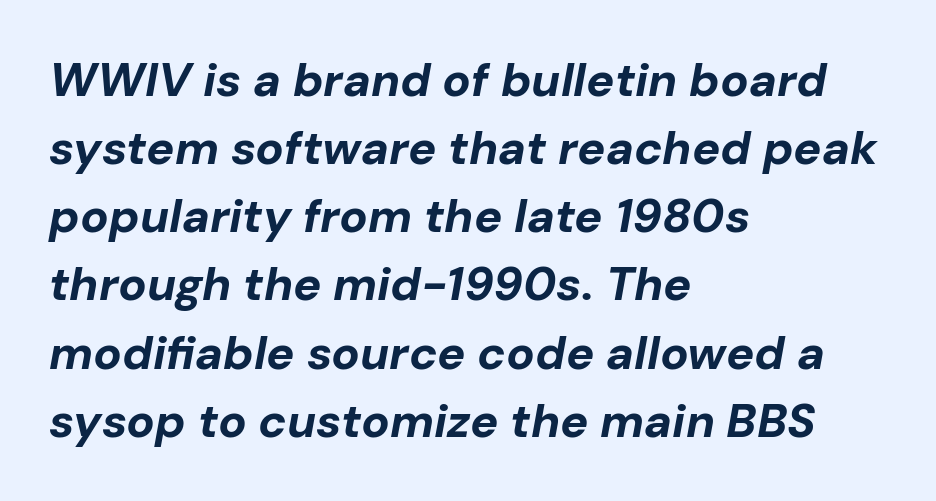
{"italic": "yes", "lean": "right", "slant_degrees": 10, "bold": "yes", "weight": "bold", "width": "normal", "stroke_contrast": "low", "x_height": "medium", "monospaced": "no", "underline": "no", "align": "left", "line_spacing": "normal", "line_spacing_ratio": 1.45, "letter_spacing": "normal", "letter_spacing_em": 0.0, "glyph_px": 47}
